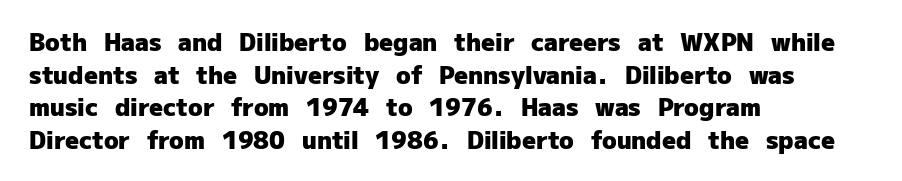
{"italic": "no", "bold": "yes", "underline": "no", "align": "left", "line_spacing": "normal", "line_spacing_ratio": 1.36, "letter_spacing": "normal", "letter_spacing_em": 0.0, "glyph_px": 24}
